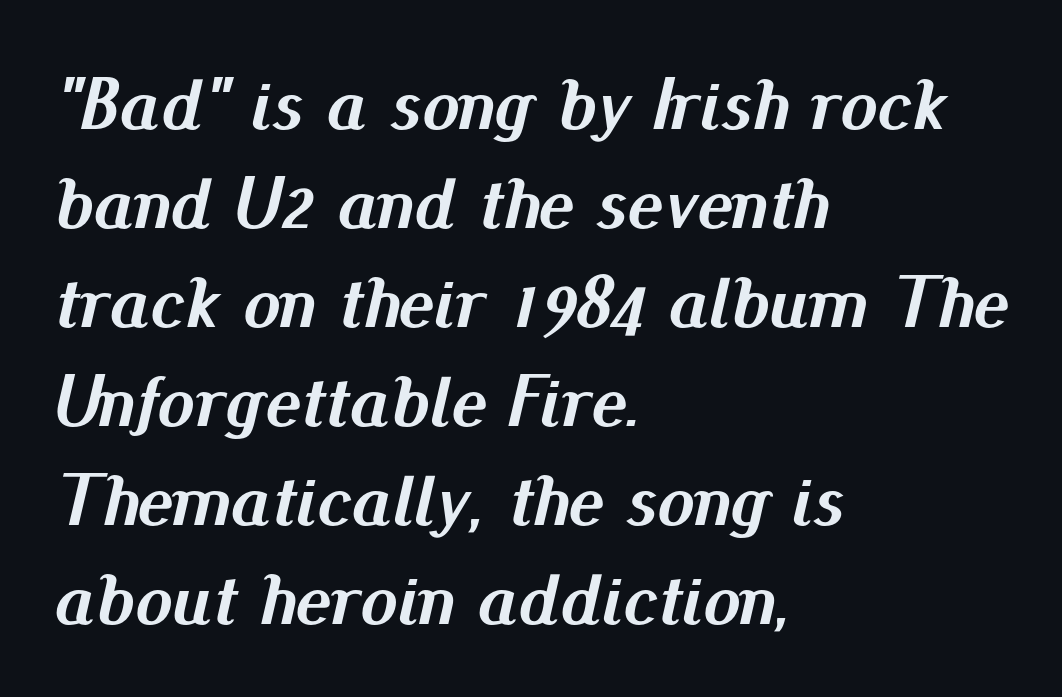
Q: Is the text bold? A: Yes.
Q: Is the text italic (slanted)? A: Yes, it leans right by about 13 degrees.
Q: Is the text underlined? A: No.
Q: How is the paragraph aligned? A: Left-aligned.
Q: Is the spacing between letters normal or unusually wide? A: Normal.
Q: Is the spacing between lines tight, normal or loose? A: Normal.
Q: Width (condensed, normal, or wide)? A: Normal.
Q: Stroke contrast? A: Medium.
Q: x-height? A: Small.
Q: Monospaced? A: No.
